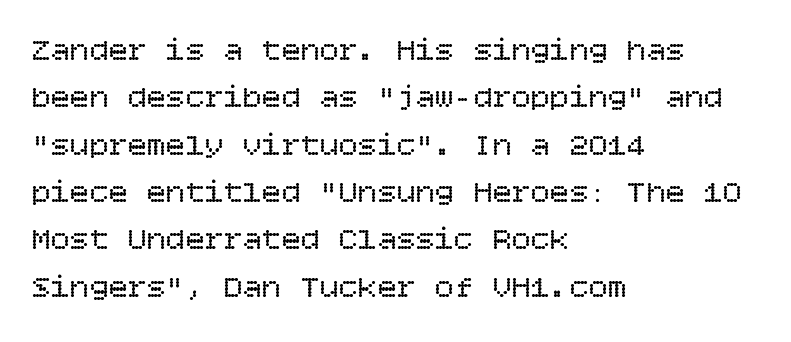
{"italic": "no", "bold": "no", "weight": "regular", "width": "normal", "stroke_contrast": "low", "x_height": "large", "underline": "no", "align": "left", "line_spacing": "normal", "line_spacing_ratio": 1.48, "letter_spacing": "normal", "letter_spacing_em": 0.0, "glyph_px": 32}
